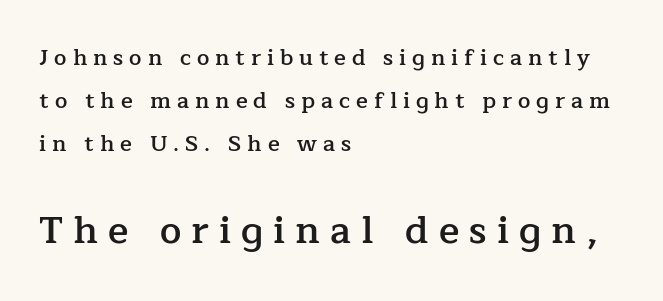
{"serif": "yes", "italic": "no", "bold": "semi", "weight": "semibold", "width": "normal", "stroke_contrast": "low", "x_height": "medium", "monospaced": "no", "underline": "no", "align": "left", "line_spacing": "loose", "line_spacing_ratio": 1.96, "letter_spacing": "wide", "letter_spacing_em": 0.27, "larger_block": "second", "size_ratio": 1.73, "glyph_px": 38}
